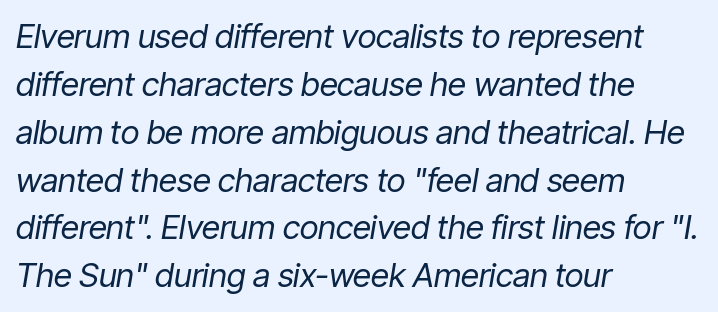
{"italic": "yes", "lean": "right", "slant_degrees": 9, "bold": "no", "weight": "regular", "width": "condensed", "stroke_contrast": "low", "x_height": "medium", "monospaced": "no", "underline": "no", "align": "left", "line_spacing": "normal", "line_spacing_ratio": 1.45, "letter_spacing": "normal", "letter_spacing_em": 0.0, "glyph_px": 33}
